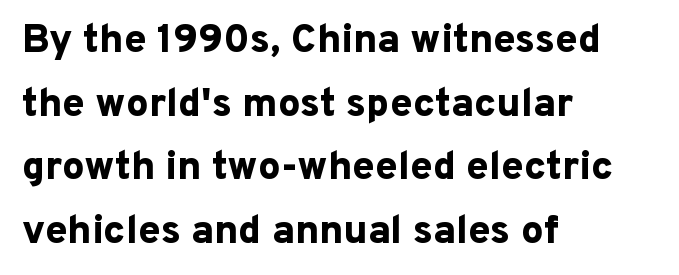
{"serif": "no", "italic": "no", "bold": "yes", "weight": "bold", "width": "normal", "stroke_contrast": "low", "x_height": "medium", "monospaced": "no", "underline": "no", "align": "left", "line_spacing": "normal", "line_spacing_ratio": 1.59, "letter_spacing": "normal", "letter_spacing_em": 0.0, "glyph_px": 40}
